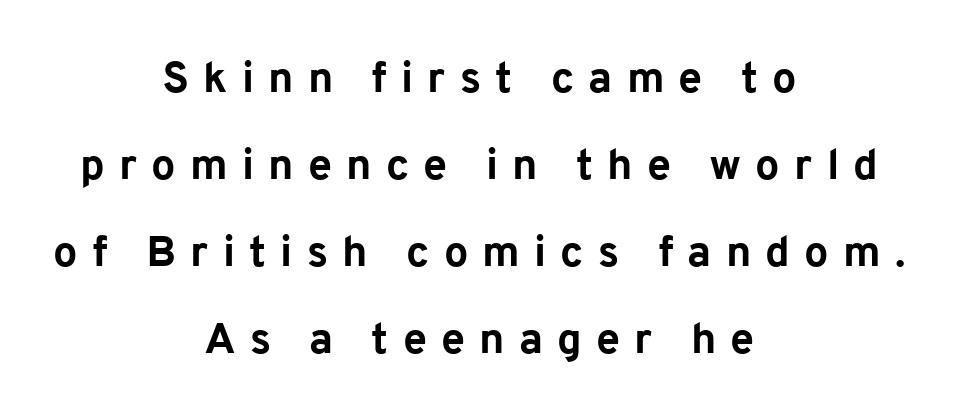
You can tell it's not italic because the verticals are truly vertical. The rendering shows plain stroke endings on the letterforms — a sans-serif design. Is this a fixed-width face? No — the glyphs have proportional, varying widths. Bold? Absolutely — the strokes are thick and heavy.
